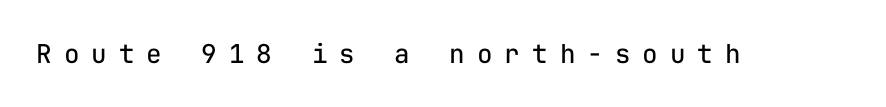
Q: Is the text bold? A: No.
Q: Is the text italic (slanted)? A: No, it is upright.
Q: Is the text underlined? A: No.
Q: Is the spacing between letters normal or unusually wide? A: Unusually wide.
